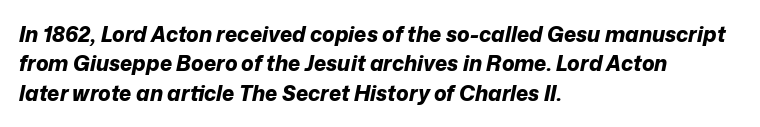
The image shows 21 px bold type, italic (leaning right); set left-aligned, normal line spacing (1.4x), normal letter spacing, not underlined.
